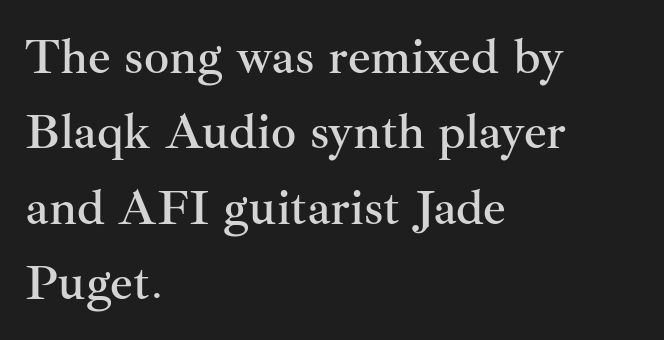
Q: Is the text italic (slanted)? A: No, it is upright.
Q: Is the typeface a serif or a sans-serif typeface? A: Serif.
Q: Is the text underlined? A: No.
Q: How is the paragraph aligned? A: Left-aligned.
Q: Is the spacing between letters normal or unusually wide? A: Normal.
Q: Is the spacing between lines tight, normal or loose? A: Normal.
Q: Width (condensed, normal, or wide)? A: Normal.
Q: Stroke contrast? A: Medium.
Q: x-height? A: Small.
Q: Monospaced? A: No.
